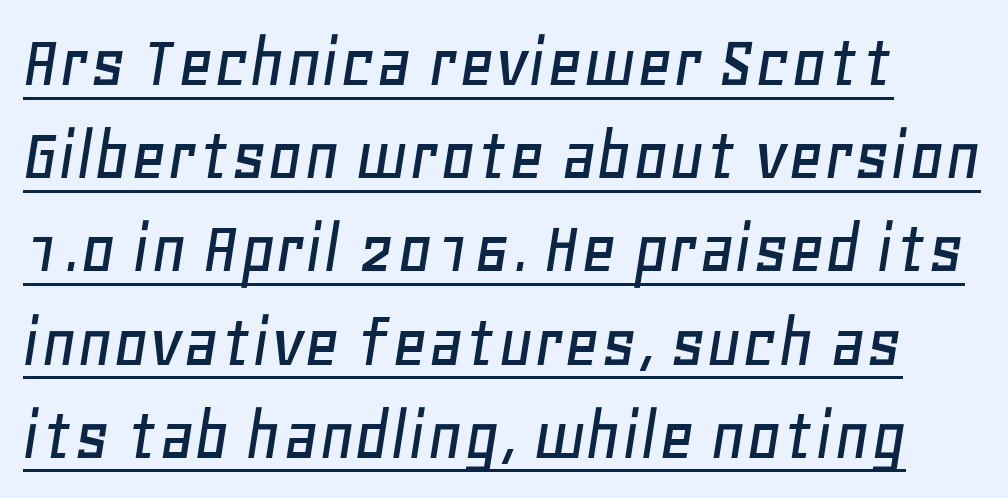
The rendered words wear a rule along their underside. A typesetter would call this proportional, since set widths differ per character. The rendering keeps characters at their native spacing. Compared with ordinary roman type, these characters are visibly tilted.
